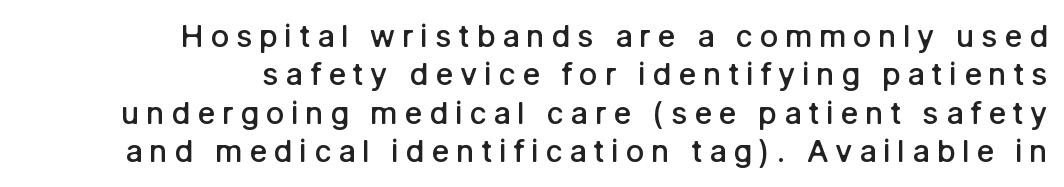
Is there any slant? The stems are plumb. Stems and bowls a touch heavier than normal — semibold. Look at the tracking — it's clearly loosened, letters drifting apart. Typeset ragged left — the right edge is the straight one. No word sits above an underline.
